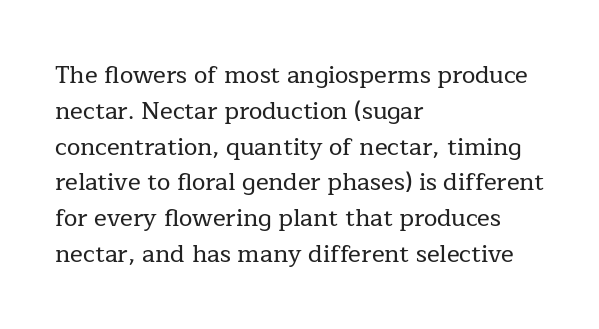
Q: Is the text italic (slanted)? A: No, it is upright.
Q: Is the text underlined? A: No.
Q: How is the paragraph aligned? A: Left-aligned.
Q: Is the spacing between letters normal or unusually wide? A: Normal.
Q: Is the spacing between lines tight, normal or loose? A: Normal.
